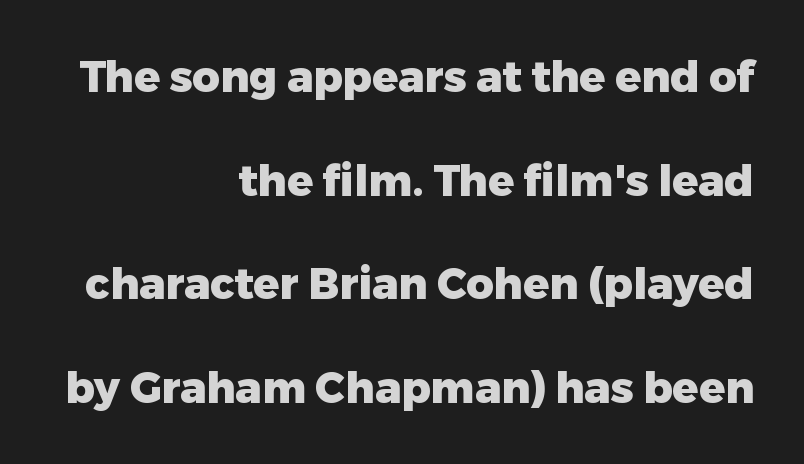
Q: Is the text bold? A: Yes.
Q: Is the text italic (slanted)? A: No, it is upright.
Q: Is the typeface a serif or a sans-serif typeface? A: Sans-serif.
Q: Is the text underlined? A: No.
Q: How is the paragraph aligned? A: Right-aligned.
Q: Is the spacing between letters normal or unusually wide? A: Normal.
Q: Is the spacing between lines tight, normal or loose? A: Loose.
Q: Width (condensed, normal, or wide)? A: Normal.
Q: Stroke contrast? A: Low.
Q: x-height? A: Medium.
Q: Monospaced? A: No.
